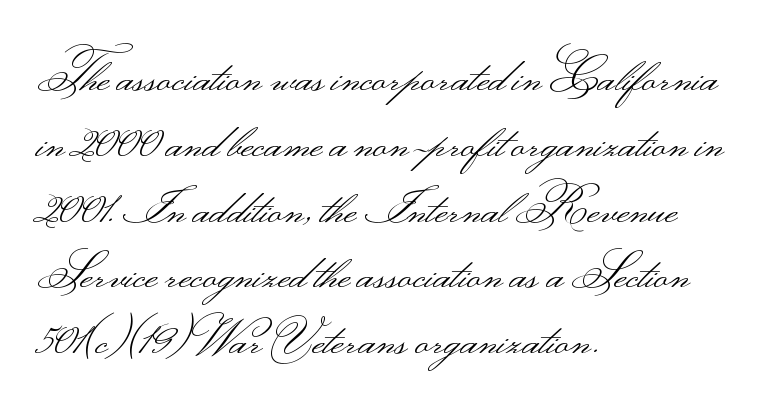
Think standard paragraph weight, or any step lighter than that. Students, observe: this is what conventionally led text looks like. Casual observation: everything's shoved over to the left. Looks like regular typesetting: each glyph gets only the width it needs.
